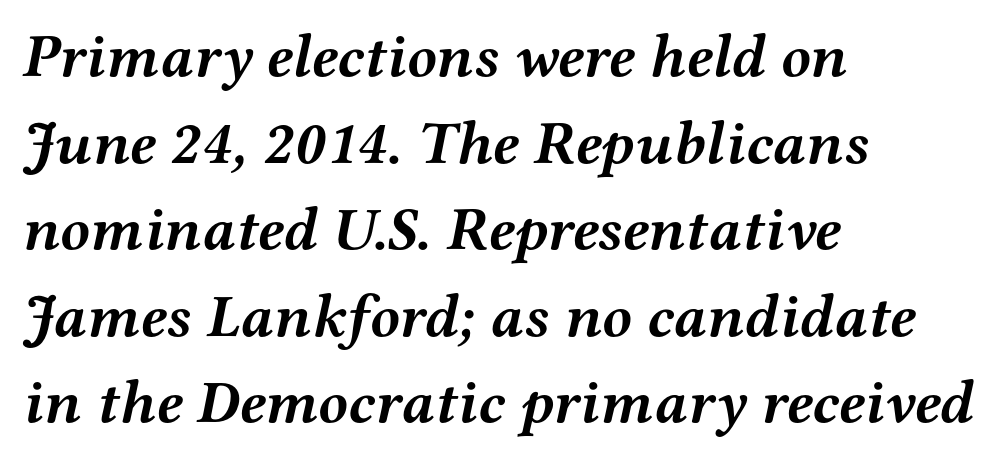
The image shows 61 px semibold, wide serif type, italic (leaning right); set left-aligned, normal line spacing (1.42x), normal letter spacing, not underlined; medium stroke contrast and a medium x-height.
